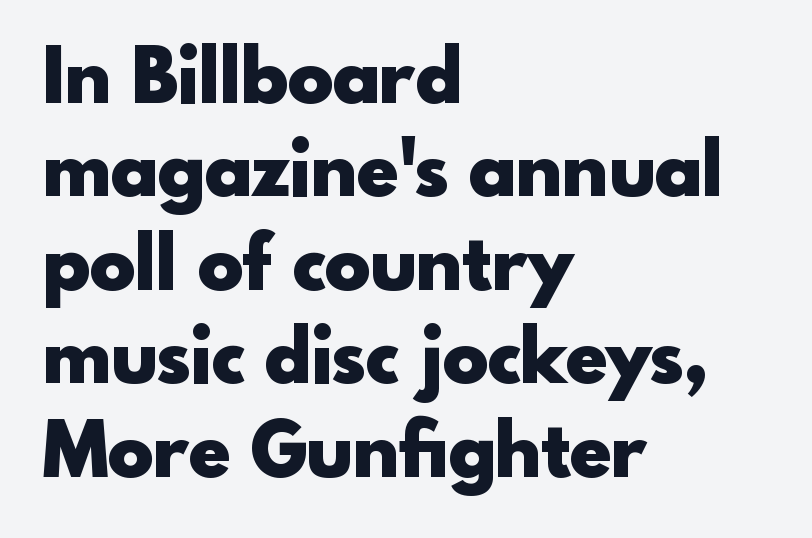
{"serif": "no", "italic": "no", "bold": "yes", "weight": "heavy", "width": "normal", "x_height": "small", "monospaced": "no", "underline": "no", "align": "left", "line_spacing_ratio": 1.23, "letter_spacing": "normal", "letter_spacing_em": 0.0, "glyph_px": 76}
